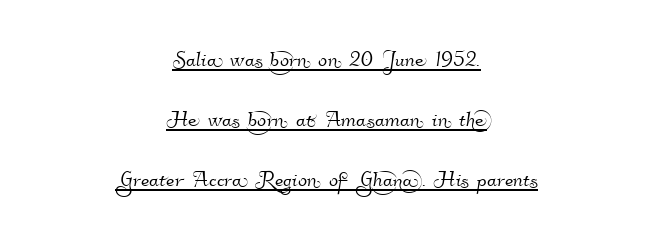
Q: Is the text underlined? A: Yes.
Q: How is the paragraph aligned? A: Centered.
Q: Is the spacing between letters normal or unusually wide? A: Normal.
Q: Is the spacing between lines tight, normal or loose? A: Loose.
